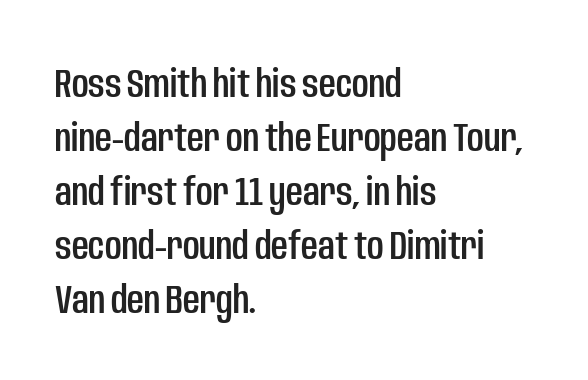
{"serif": "no", "italic": "no", "width": "condensed", "stroke_contrast": "low", "x_height": "large", "monospaced": "no", "underline": "no", "align": "left", "line_spacing": "normal", "line_spacing_ratio": 1.32, "letter_spacing": "normal", "letter_spacing_em": 0.0, "glyph_px": 41}
